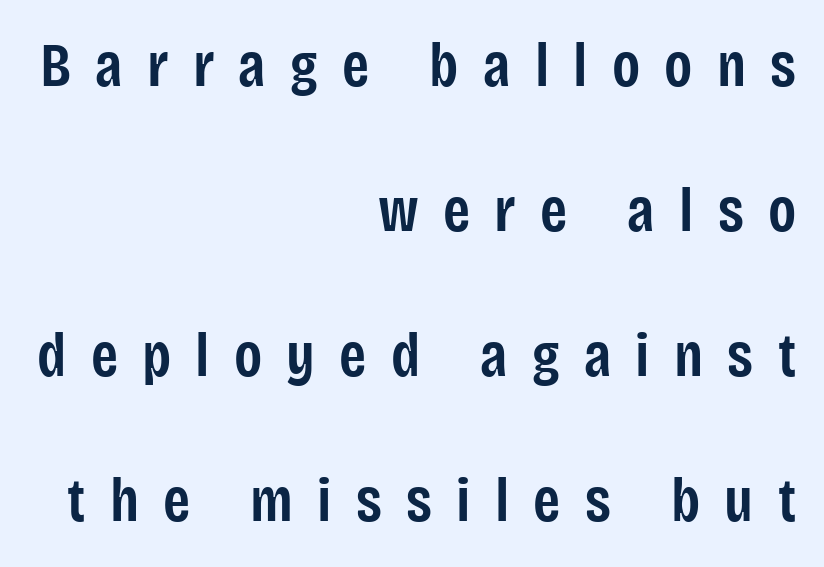
{"serif": "no", "italic": "no", "bold": "semi", "weight": "semibold", "width": "condensed", "stroke_contrast": "low", "x_height": "large", "monospaced": "no", "underline": "no", "align": "right", "line_spacing": "loose", "line_spacing_ratio": 2.34, "letter_spacing": "wide", "letter_spacing_em": 0.39, "glyph_px": 62}
